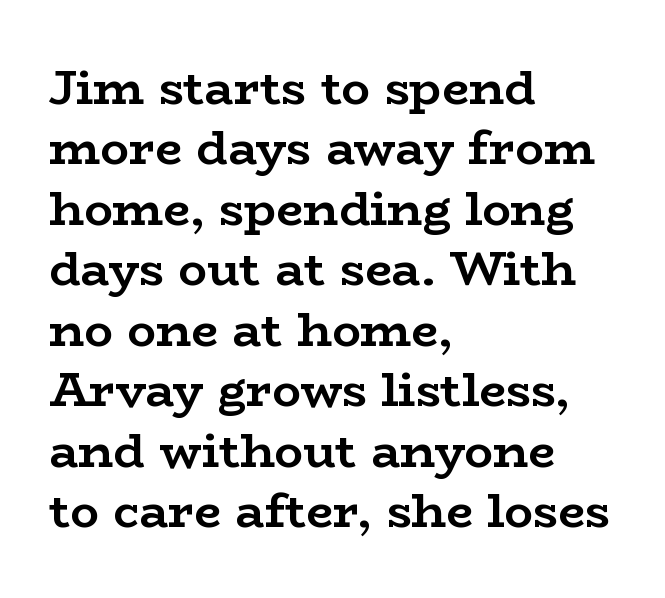
Q: Is the text bold? A: Yes.
Q: Is the text italic (slanted)? A: No, it is upright.
Q: Is the typeface a serif or a sans-serif typeface? A: Serif.
Q: Is the text underlined? A: No.
Q: How is the paragraph aligned? A: Left-aligned.
Q: Is the spacing between letters normal or unusually wide? A: Normal.
Q: Is the spacing between lines tight, normal or loose? A: Normal.
Q: Width (condensed, normal, or wide)? A: Wide.
Q: Stroke contrast? A: Low.
Q: x-height? A: Medium.
Q: Monospaced? A: No.
